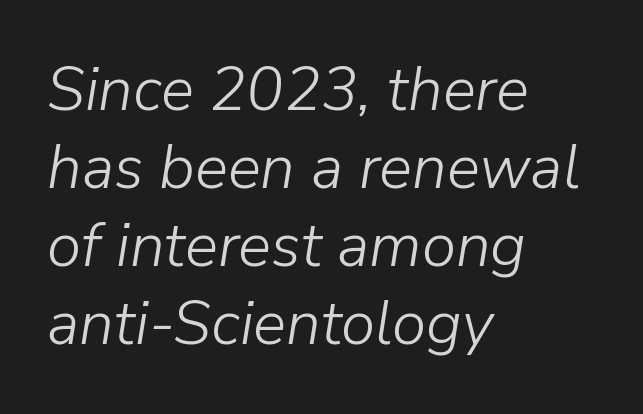
Visually the block forms a straight wall on the left and a jagged coastline on the right. When letters slant like this, we call the style italic. No extra ink here — the face is not bold. Do the characters align in a grid? No, the font is proportional.
